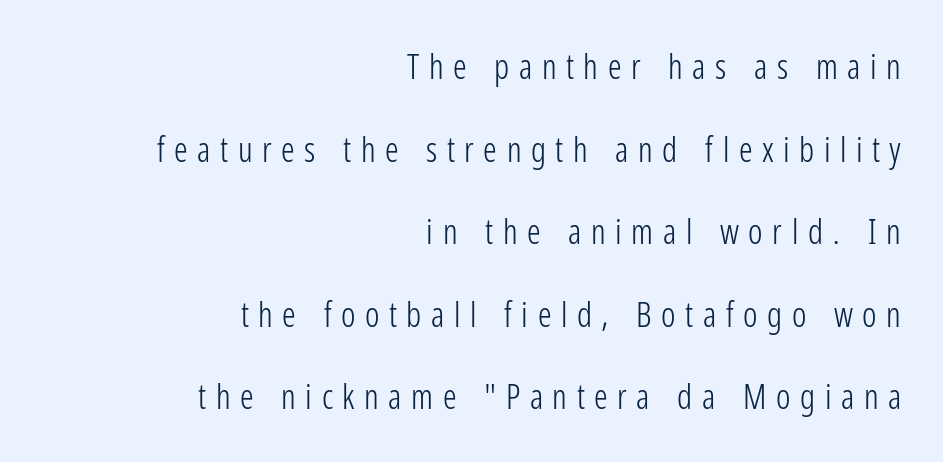
Q: Is the text bold? A: No.
Q: Is the text italic (slanted)? A: No, it is upright.
Q: Is the typeface a serif or a sans-serif typeface? A: Sans-serif.
Q: Is the text underlined? A: No.
Q: How is the paragraph aligned? A: Right-aligned.
Q: Is the spacing between letters normal or unusually wide? A: Unusually wide.
Q: Is the spacing between lines tight, normal or loose? A: Loose.
Q: Width (condensed, normal, or wide)? A: Condensed.
Q: Stroke contrast? A: Low.
Q: x-height? A: Medium.
Q: Monospaced? A: No.
